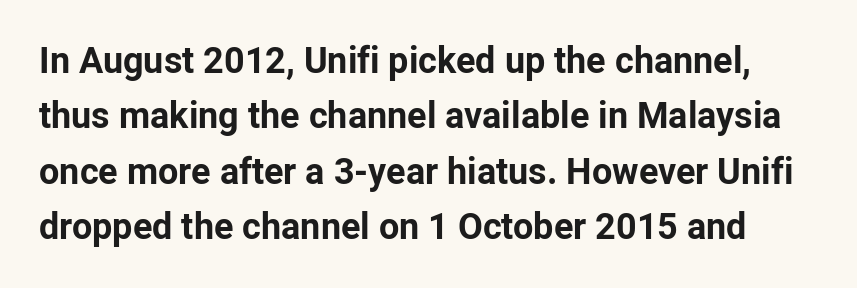
Note the varied advance widths — an 'i' is clearly narrower than an 'm'. The lettering stays uniformly vertical, giving the passage a roman look. The glyphs are unaccompanied by any horizontal stroke below them. Typographic density is high because the face is bold.
